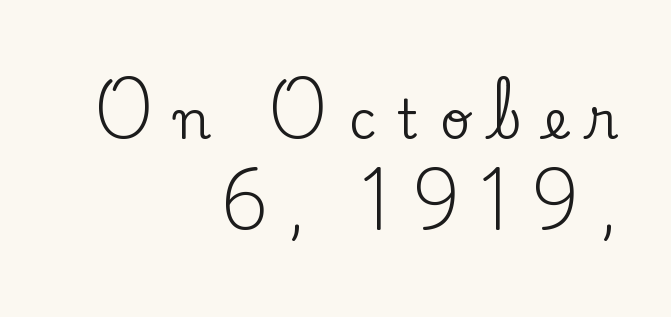
Q: Is the text italic (slanted)? A: No, it is upright.
Q: Is the typeface a serif or a sans-serif typeface? A: Serif.
Q: Is the text underlined? A: No.
Q: How is the paragraph aligned? A: Right-aligned.
Q: Is the spacing between letters normal or unusually wide? A: Unusually wide.
Q: Width (condensed, normal, or wide)? A: Normal.
Q: Stroke contrast? A: Low.
Q: x-height? A: Small.
Q: Monospaced? A: No.
